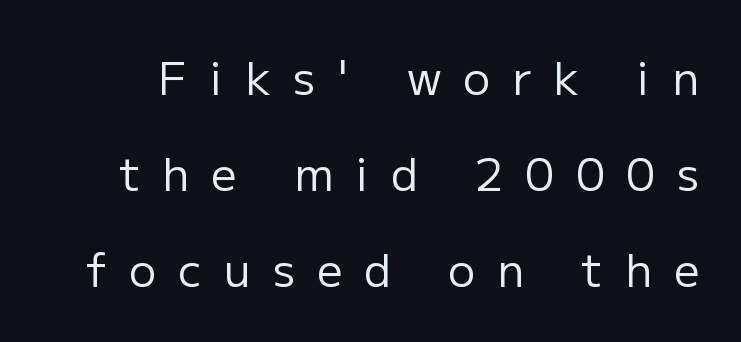
Q: Is the text bold? A: No.
Q: Is the text italic (slanted)? A: No, it is upright.
Q: Is the typeface a serif or a sans-serif typeface? A: Sans-serif.
Q: Is the text underlined? A: No.
Q: Is the spacing between letters normal or unusually wide? A: Unusually wide.
Q: Is the spacing between lines tight, normal or loose? A: Loose.
Q: Width (condensed, normal, or wide)? A: Normal.
Q: Stroke contrast? A: Low.
Q: x-height? A: Medium.
Q: Monospaced? A: No.
